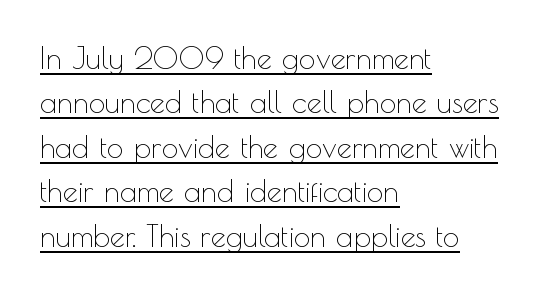
Q: Is the text bold? A: No.
Q: Is the text italic (slanted)? A: No, it is upright.
Q: Is the typeface a serif or a sans-serif typeface? A: Sans-serif.
Q: Is the text underlined? A: Yes.
Q: How is the paragraph aligned? A: Left-aligned.
Q: Is the spacing between letters normal or unusually wide? A: Normal.
Q: Is the spacing between lines tight, normal or loose? A: Normal.
Q: Width (condensed, normal, or wide)? A: Normal.
Q: x-height? A: Small.
Q: Monospaced? A: No.
